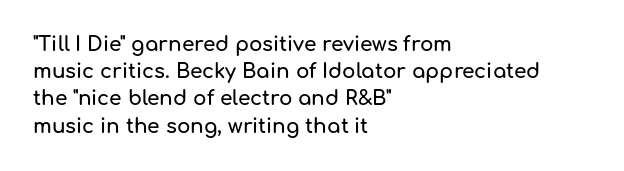
The image shows 20 px text type, upright; set left-aligned, normal line spacing (1.36x), normal letter spacing, not underlined.
